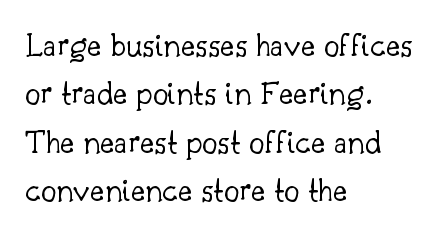
Q: Is the text bold? A: No.
Q: Is the text italic (slanted)? A: No, it is upright.
Q: Is the text underlined? A: No.
Q: How is the paragraph aligned? A: Left-aligned.
Q: Is the spacing between letters normal or unusually wide? A: Normal.
Q: Is the spacing between lines tight, normal or loose? A: Normal.
Q: Width (condensed, normal, or wide)? A: Normal.
Q: Stroke contrast? A: Low.
Q: x-height? A: Small.
Q: Monospaced? A: No.
